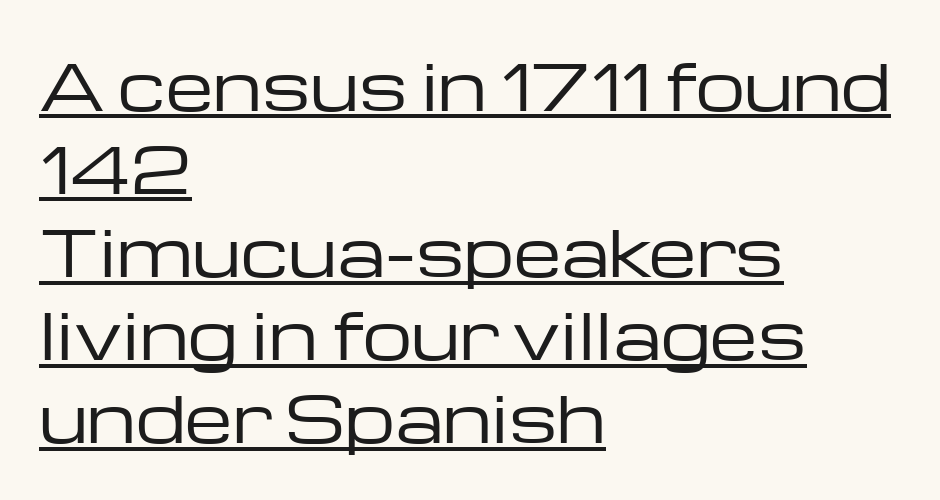
The image shows 62 px regular-weight, wide sans-serif type, upright; set left-aligned, normal line spacing (1.34x), normal letter spacing, underlined; low stroke contrast and a medium x-height.
